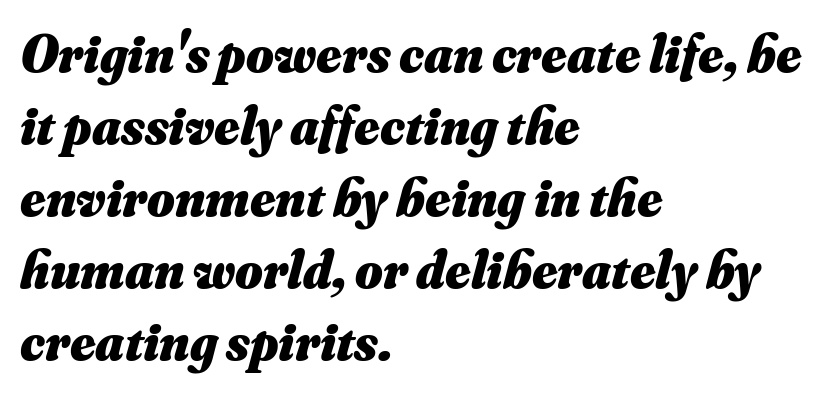
Q: Is the text bold? A: Yes.
Q: Is the text italic (slanted)? A: Yes, it leans right by about 16 degrees.
Q: Is the text underlined? A: No.
Q: How is the paragraph aligned? A: Left-aligned.
Q: Is the spacing between letters normal or unusually wide? A: Normal.
Q: Is the spacing between lines tight, normal or loose? A: Normal.
Q: Width (condensed, normal, or wide)? A: Normal.
Q: Stroke contrast? A: Medium.
Q: x-height? A: Small.
Q: Monospaced? A: No.
